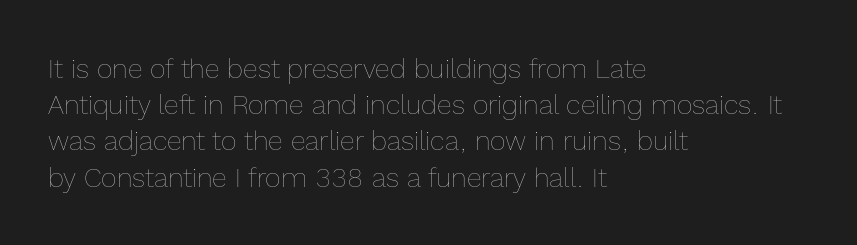
The image shows 27 px text type, upright; set left-aligned, normal line spacing (1.34x), normal letter spacing, not underlined.
